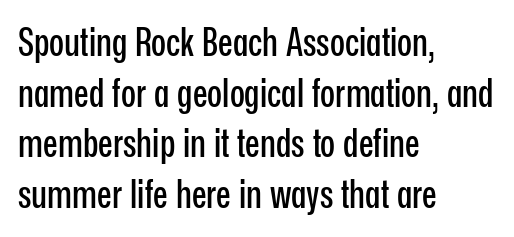
{"serif": "no", "italic": "no", "width": "condensed", "stroke_contrast": "low", "x_height": "medium", "monospaced": "no", "underline": "no", "align": "left", "line_spacing": "normal", "line_spacing_ratio": 1.3, "letter_spacing": "normal", "letter_spacing_em": 0.0, "glyph_px": 39}
